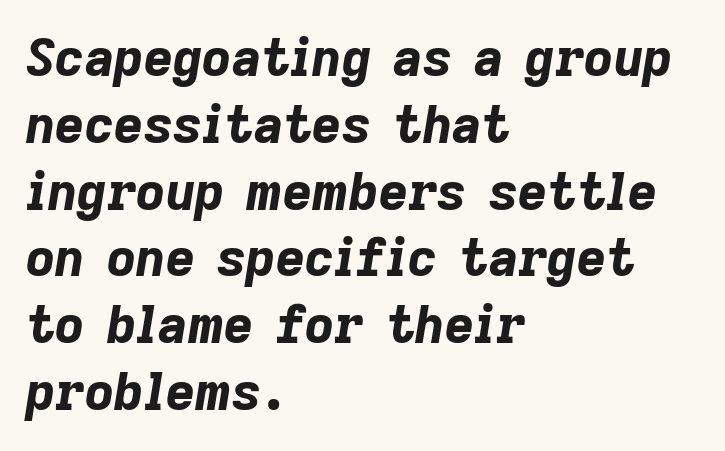
The passage shown has conventional tracking throughout. Bare-footed words on every line. Look at the stroke-to-counter ratio: heavy, a bold. Is there much room between lines? A standard amount, neither cramped nor airy.
